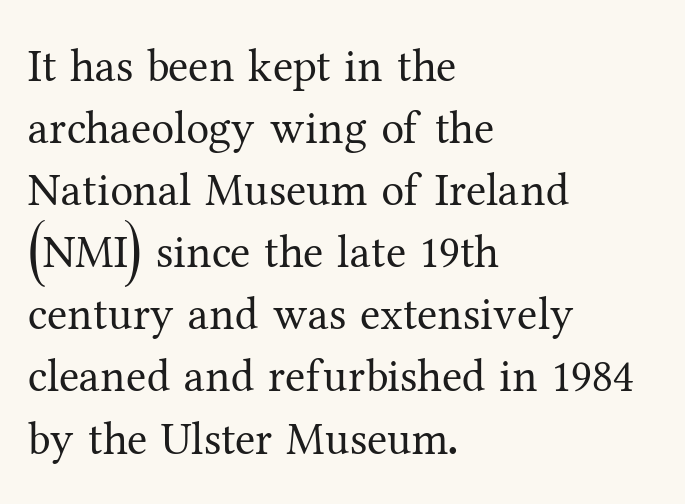
The image shows 46 px regular-weight serif type, upright; set left-aligned, normal line spacing (1.35x), normal letter spacing, not underlined; medium stroke contrast and a medium x-height.
